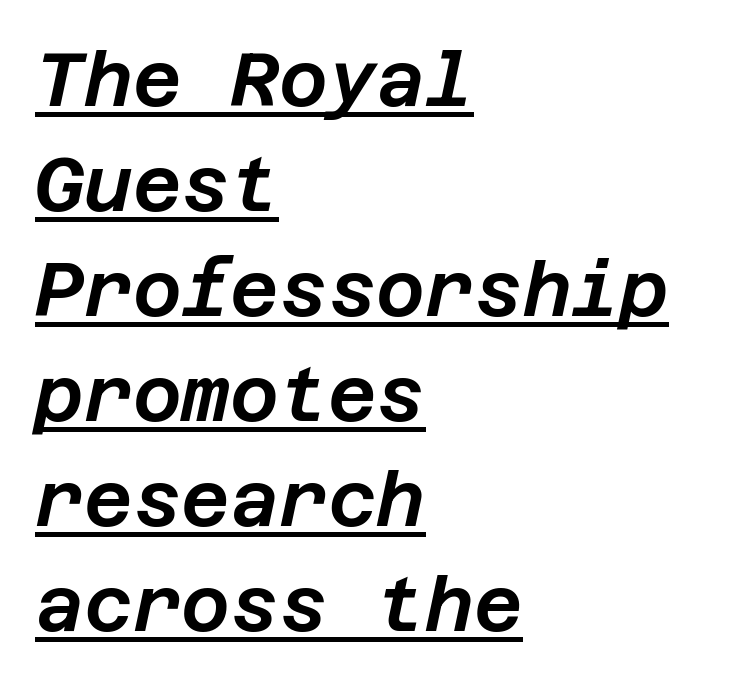
Letter spacing: default. The ragged edge is on the right, which tells us the setting is flush left. In terms of leading, this rendering sits right in the middle. Honestly, the underline is the first thing you notice here. The glyphs look as if they've been sheared to an angle.
